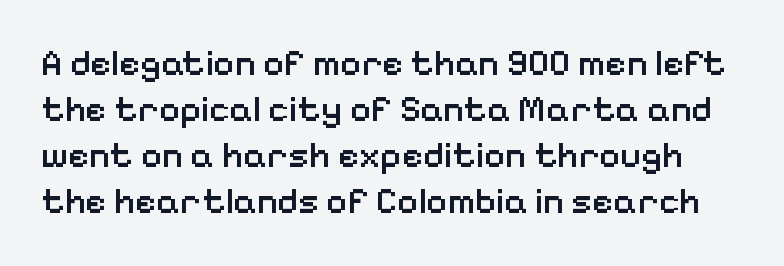
Q: Is the text bold? A: Semi-bold.
Q: Is the text italic (slanted)? A: No, it is upright.
Q: Is the typeface a serif or a sans-serif typeface? A: Sans-serif.
Q: Is the text underlined? A: No.
Q: Is the spacing between letters normal or unusually wide? A: Normal.
Q: Is the spacing between lines tight, normal or loose? A: Normal.
Q: Width (condensed, normal, or wide)? A: Normal.
Q: Stroke contrast? A: Low.
Q: x-height? A: Medium.
Q: Monospaced? A: No.
